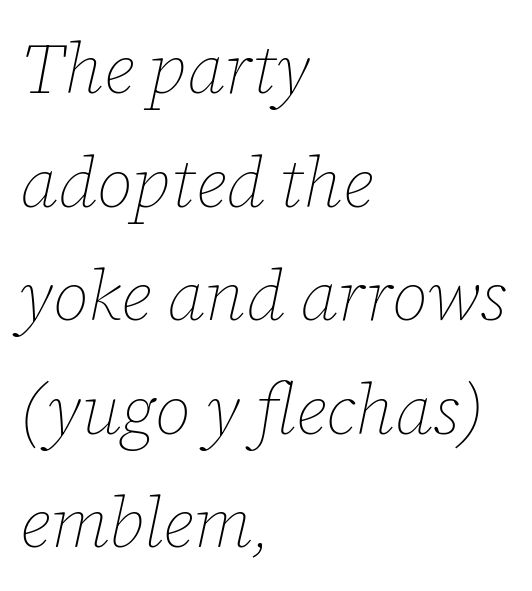
{"italic": "yes", "lean": "right", "slant_degrees": 12, "bold": "no", "weight": "thin", "width": "normal", "stroke_contrast": "low", "x_height": "medium", "monospaced": "no", "underline": "no", "align": "left", "line_spacing": "normal", "line_spacing_ratio": 1.6, "letter_spacing": "normal", "letter_spacing_em": 0.0, "glyph_px": 71}
